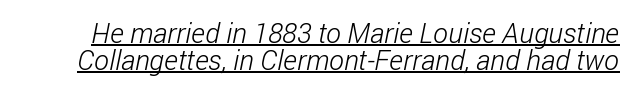
Q: Is the text bold? A: No.
Q: Is the typeface a serif or a sans-serif typeface? A: Sans-serif.
Q: Is the text underlined? A: Yes.
Q: Is the spacing between letters normal or unusually wide? A: Normal.
Q: Is the spacing between lines tight, normal or loose? A: Tight.
Q: Width (condensed, normal, or wide)? A: Condensed.
Q: Stroke contrast? A: Low.
Q: x-height? A: Medium.
Q: Monospaced? A: No.
